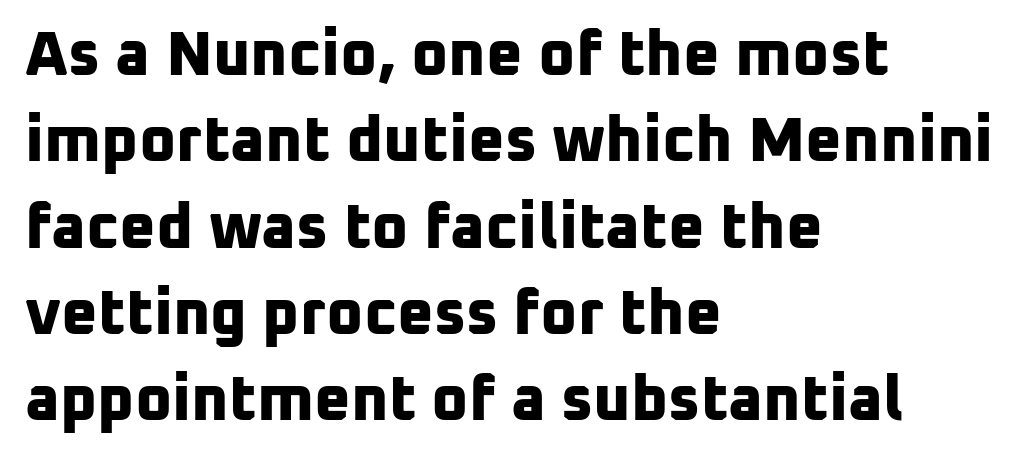
The leading is moderate, giving the passage an even texture. Short note: letters normally spaced. Spacing verdict: proportional, widths tailored to each character. Every row of glyphs begins at an identical x-position on the left. The text was rendered using a sans face with plain stroke endings.
